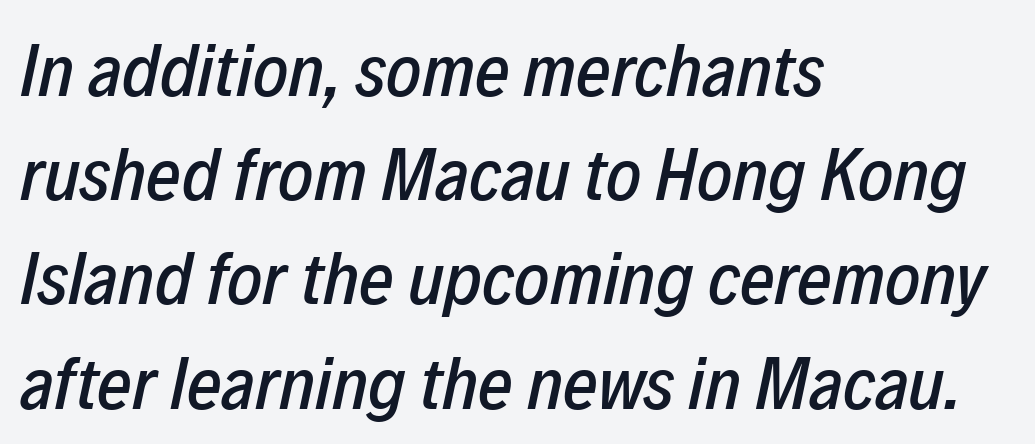
{"italic": "yes", "lean": "right", "slant_degrees": 12, "width": "condensed", "stroke_contrast": "low", "x_height": "medium", "monospaced": "no", "underline": "no", "align": "left", "line_spacing": "normal", "line_spacing_ratio": 1.39, "letter_spacing": "normal", "letter_spacing_em": 0.0, "glyph_px": 75}
